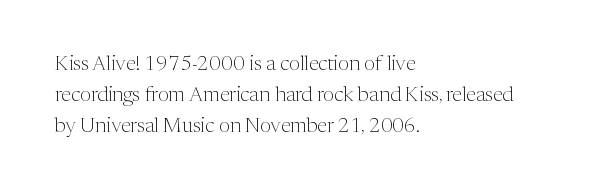
Q: Is the text bold? A: No.
Q: Is the text italic (slanted)? A: No, it is upright.
Q: Is the text underlined? A: No.
Q: How is the paragraph aligned? A: Left-aligned.
Q: Is the spacing between letters normal or unusually wide? A: Normal.
Q: Is the spacing between lines tight, normal or loose? A: Normal.
